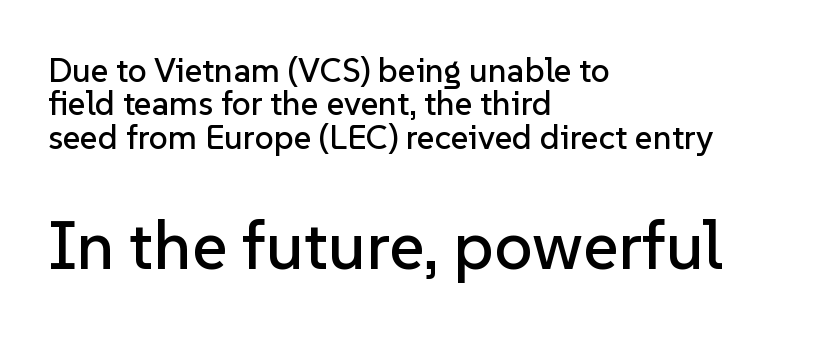
Q: Is the text italic (slanted)? A: No, it is upright.
Q: Is the typeface a serif or a sans-serif typeface? A: Sans-serif.
Q: Is the text underlined? A: No.
Q: How is the paragraph aligned? A: Left-aligned.
Q: Is the spacing between letters normal or unusually wide? A: Normal.
Q: Is the spacing between lines tight, normal or loose? A: Tight.
Q: Which block of text is set in a larger size, the first (top) or the second (bottom)? A: The second (bottom) one.
Q: Width (condensed, normal, or wide)? A: Normal.
Q: Stroke contrast? A: Low.
Q: x-height? A: Medium.
Q: Monospaced? A: No.
